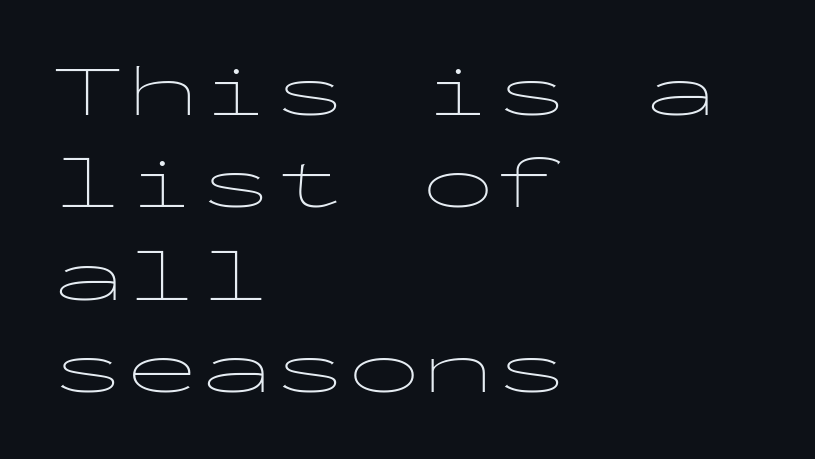
Q: Is the text bold? A: No.
Q: Is the text italic (slanted)? A: No, it is upright.
Q: Is the typeface a serif or a sans-serif typeface? A: Sans-serif.
Q: Is the text underlined? A: No.
Q: How is the paragraph aligned? A: Left-aligned.
Q: Is the spacing between letters normal or unusually wide? A: Normal.
Q: Is the spacing between lines tight, normal or loose? A: Normal.
Q: Width (condensed, normal, or wide)? A: Wide.
Q: Stroke contrast? A: Low.
Q: x-height? A: Medium.
Q: Monospaced? A: Yes.
